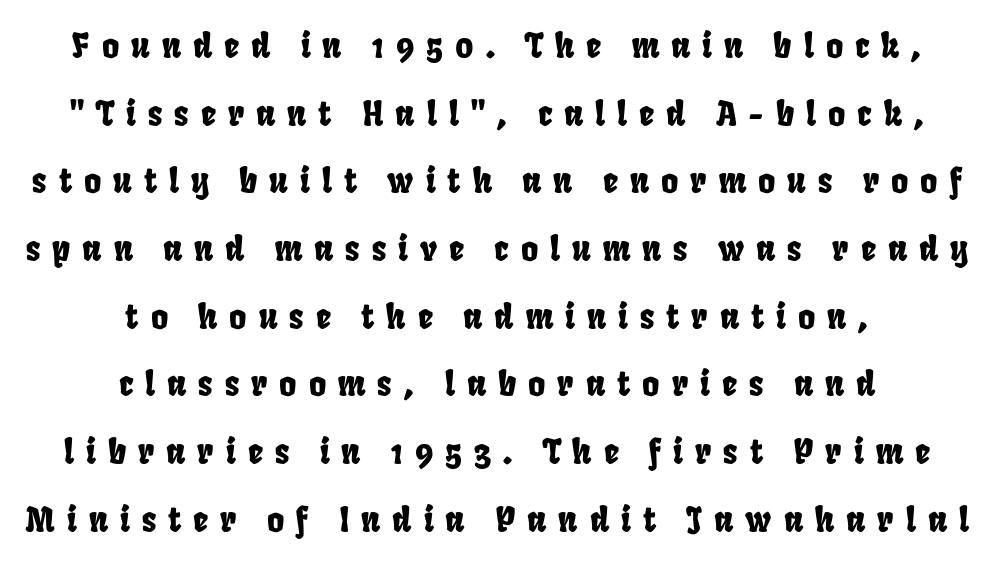
The image shows 33 px condensed sans-serif type; set centered, loose line spacing (2.05x), unusually wide letter spacing (+0.36 em), not underlined; low stroke contrast and a large x-height.
